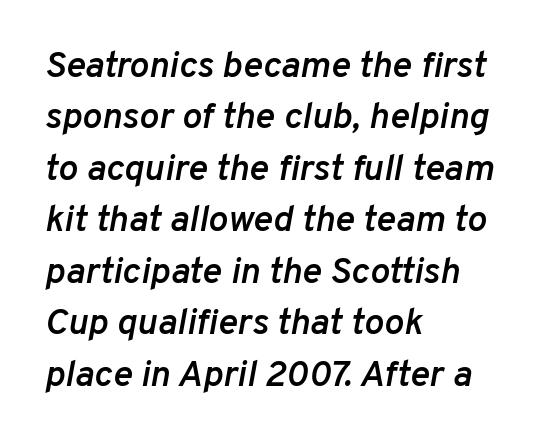
{"italic": "yes", "lean": "right", "slant_degrees": 10, "bold": "semi", "weight": "semibold", "width": "normal", "stroke_contrast": "low", "x_height": "medium", "monospaced": "no", "underline": "no", "align": "left", "line_spacing": "normal", "line_spacing_ratio": 1.39, "letter_spacing": "normal", "letter_spacing_em": 0.0, "glyph_px": 37}
